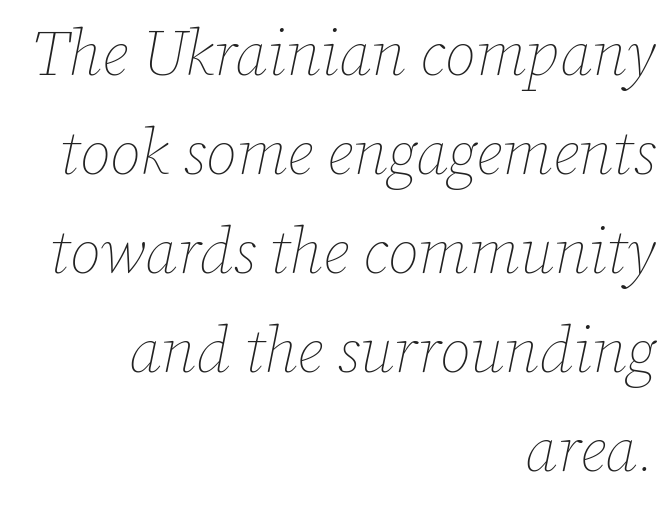
Q: Is the text bold? A: No.
Q: Is the text italic (slanted)? A: Yes, it leans right by about 12 degrees.
Q: Is the text underlined? A: No.
Q: How is the paragraph aligned? A: Right-aligned.
Q: Is the spacing between letters normal or unusually wide? A: Normal.
Q: Is the spacing between lines tight, normal or loose? A: Normal.
Q: Width (condensed, normal, or wide)? A: Normal.
Q: Stroke contrast? A: Low.
Q: x-height? A: Medium.
Q: Monospaced? A: No.
